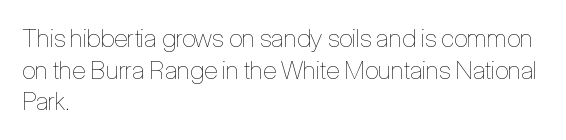
The image shows 25 px text type, upright; set left-aligned, normal line spacing (1.27x), normal letter spacing, not underlined.
